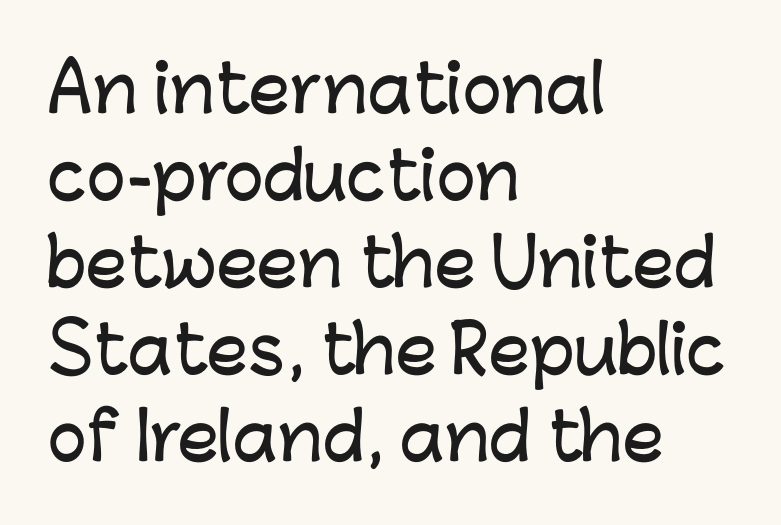
The image shows 65 px sans-serif type, upright; set left-aligned, normal line spacing (1.34x), normal letter spacing, not underlined; low stroke contrast and a medium x-height.
